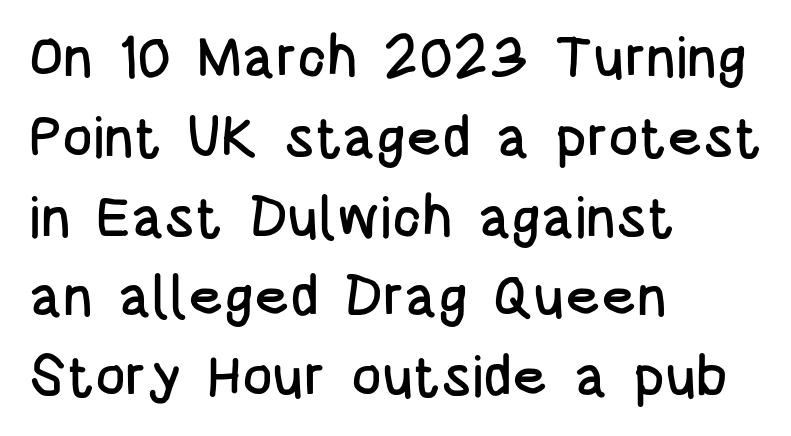
Q: Is the text italic (slanted)? A: No, it is upright.
Q: Is the typeface a serif or a sans-serif typeface? A: Sans-serif.
Q: Is the text underlined? A: No.
Q: How is the paragraph aligned? A: Left-aligned.
Q: Is the spacing between letters normal or unusually wide? A: Normal.
Q: Is the spacing between lines tight, normal or loose? A: Normal.
Q: Width (condensed, normal, or wide)? A: Condensed.
Q: Stroke contrast? A: Low.
Q: x-height? A: Large.
Q: Monospaced? A: No.
